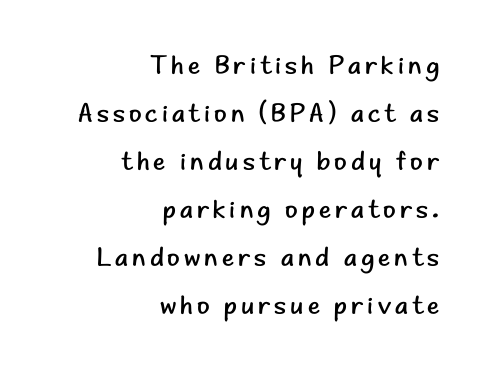
{"italic": "no", "bold": "no", "underline": "no", "align": "right", "line_spacing_ratio": 1.85, "glyph_px": 26}
